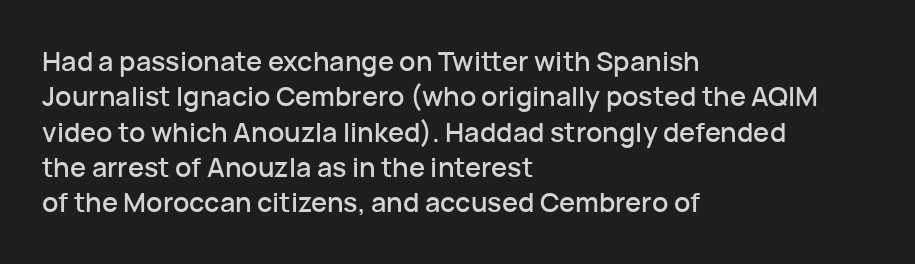
{"italic": "no", "underline": "no", "align": "left", "line_spacing": "normal", "line_spacing_ratio": 1.31, "letter_spacing": "normal", "letter_spacing_em": 0.0, "glyph_px": 27}
